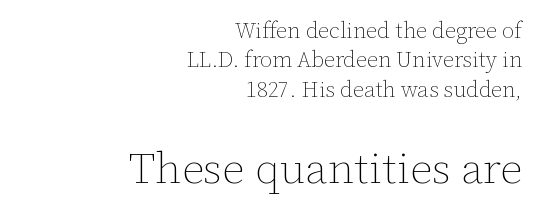
Q: Is the text bold? A: No.
Q: Is the text italic (slanted)? A: No, it is upright.
Q: Is the text underlined? A: No.
Q: How is the paragraph aligned? A: Right-aligned.
Q: Is the spacing between letters normal or unusually wide? A: Normal.
Q: Is the spacing between lines tight, normal or loose? A: Normal.
Q: Which block of text is set in a larger size, the first (top) or the second (bottom)? A: The second (bottom) one.
Q: Width (condensed, normal, or wide)? A: Normal.
Q: Stroke contrast? A: Low.
Q: x-height? A: Medium.
Q: Monospaced? A: No.
